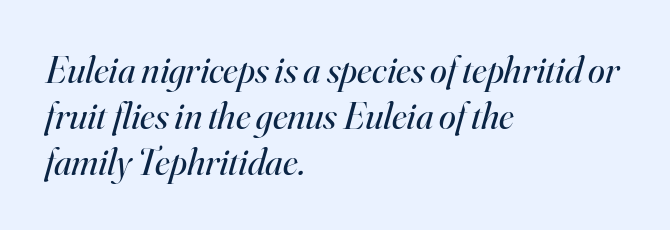
The image shows 38 px regular-weight serif type, italic (leaning right); set left-aligned, line spacing 1.21x, normal letter spacing, not underlined; high stroke contrast and a small x-height.
